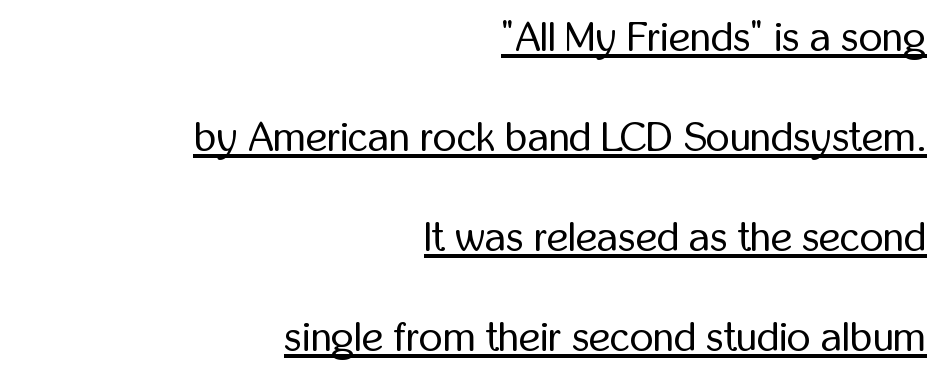
Nobody touched the tracking dial on this one. No heavy texture on the line: the type isn't bold. Serifs: no, the terminals of the letterforms are clean. Every row of glyphs terminates at an identical x-position on the right.
